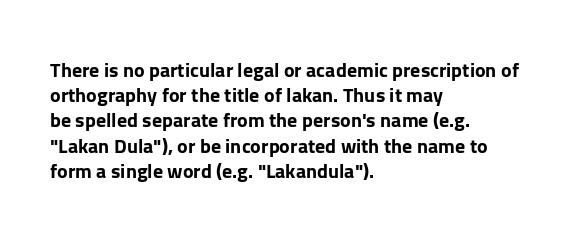
The image shows 20 px bold type, upright; set left-aligned, normal line spacing (1.26x), normal letter spacing, not underlined.
